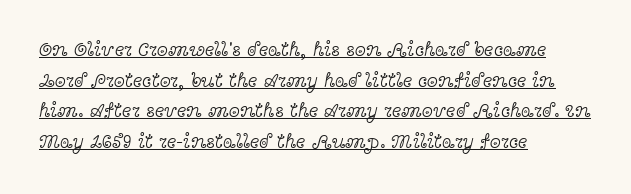
Q: Is the text bold? A: No.
Q: Is the text italic (slanted)? A: Yes.
Q: Is the text underlined? A: Yes.
Q: How is the paragraph aligned? A: Left-aligned.
Q: Is the spacing between letters normal or unusually wide? A: Normal.
Q: Is the spacing between lines tight, normal or loose? A: Normal.
